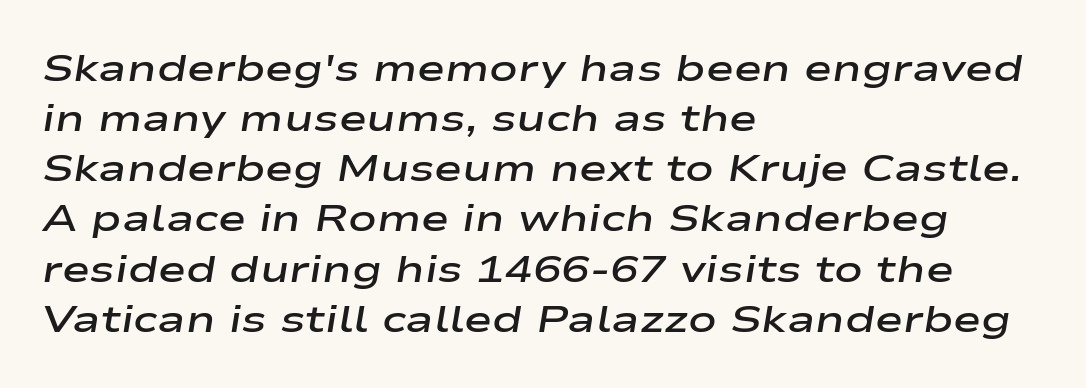
The image shows 38 px semibold, wide type, italic (leaning right); set left-aligned, normal line spacing (1.32x), normal letter spacing, not underlined; low stroke contrast and a medium x-height.
